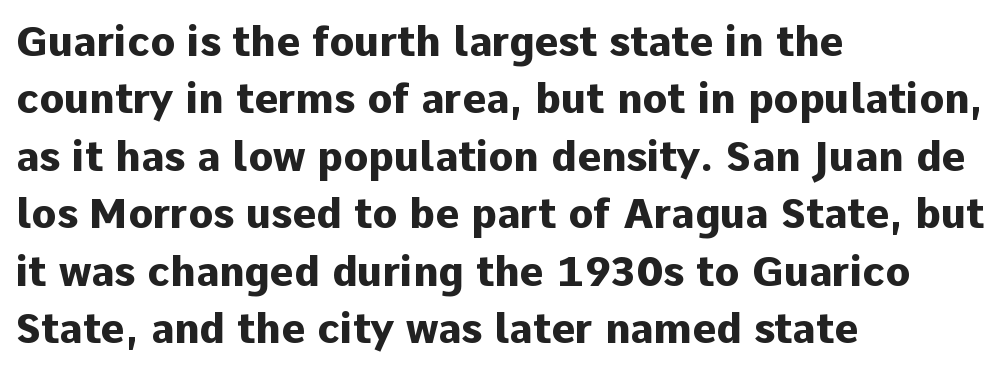
Interline gaps are of average width in this sample. A clean baseline with only descenders dipping below it. How are the letters spaced? Ordinarily, with no added tracking. Varying glyph widths throughout — classic text-font behaviour. This is heavy type, rendered in bold.
